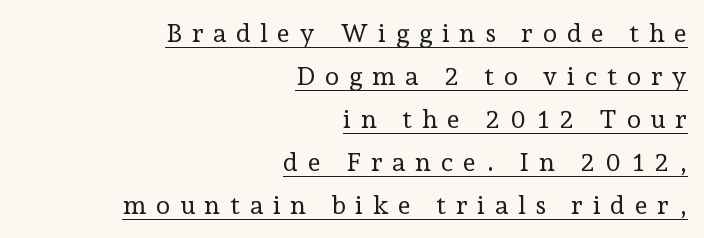
The image shows 26 px text type, upright; set right-aligned, normal line spacing (1.65x), unusually wide letter spacing (+0.37 em), underlined.
